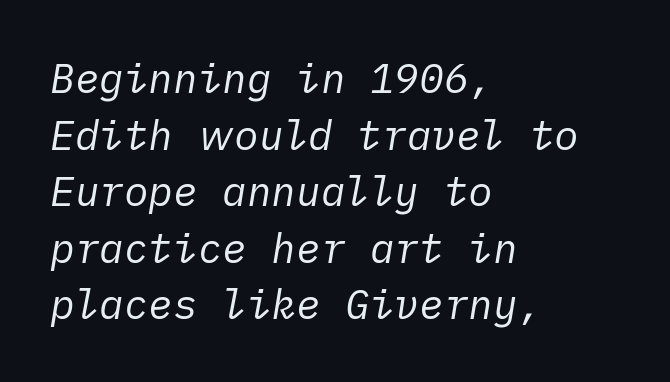
{"italic": "yes", "lean": "right", "slant_degrees": 10, "bold": "no", "weight": "regular", "width": "normal", "stroke_contrast": "low", "x_height": "medium", "underline": "no", "align": "left", "line_spacing": "normal", "line_spacing_ratio": 1.38, "letter_spacing": "normal", "letter_spacing_em": 0.0, "glyph_px": 41}
